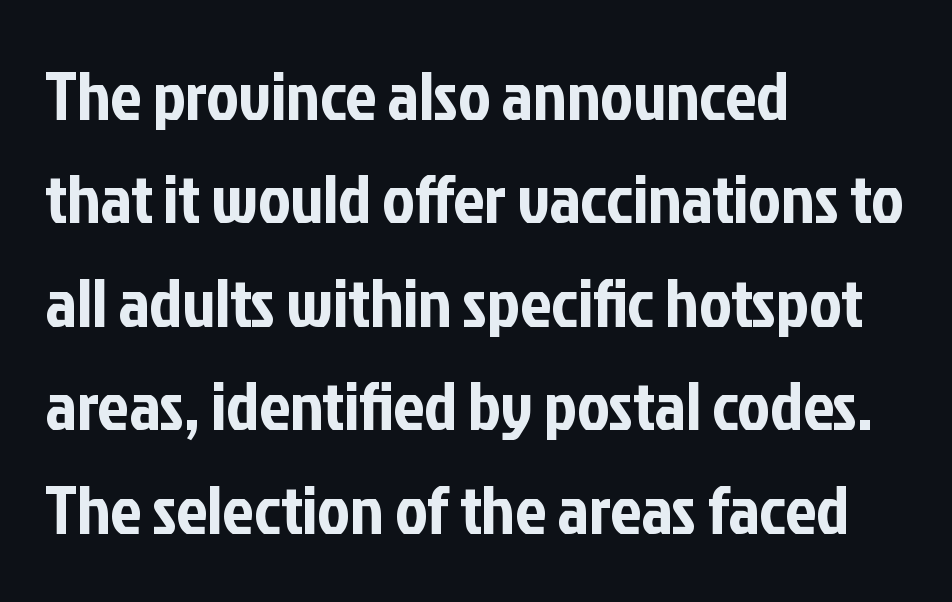
{"serif": "no", "italic": "no", "width": "condensed", "stroke_contrast": "low", "x_height": "medium", "monospaced": "no", "underline": "no", "align": "left", "line_spacing": "normal", "line_spacing_ratio": 1.5, "letter_spacing": "normal", "letter_spacing_em": 0.0, "glyph_px": 69}
